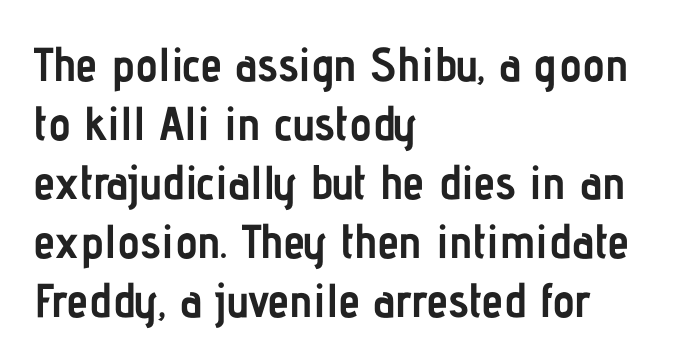
Type style note: lacks serifs. Nobody drew a line under any word here. Upright lettering throughout. Is this a fixed-width face? No — the glyphs have proportional, varying widths. This is heavy type, rendered in bold.
